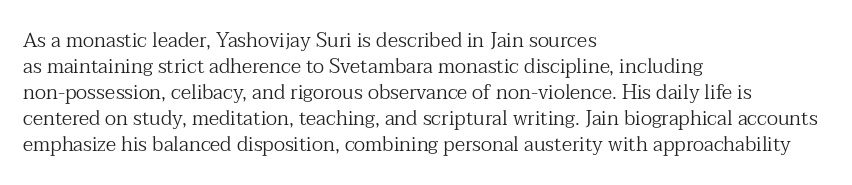
Where is the straight margin? On the left. This sample keeps an unexceptional amount of space between lines. The typesetting does not lean heavy: it is not bold. The gaps between neighbouring characters are ordinary and unremarkable. A clean baseline with only descenders dipping below it.
